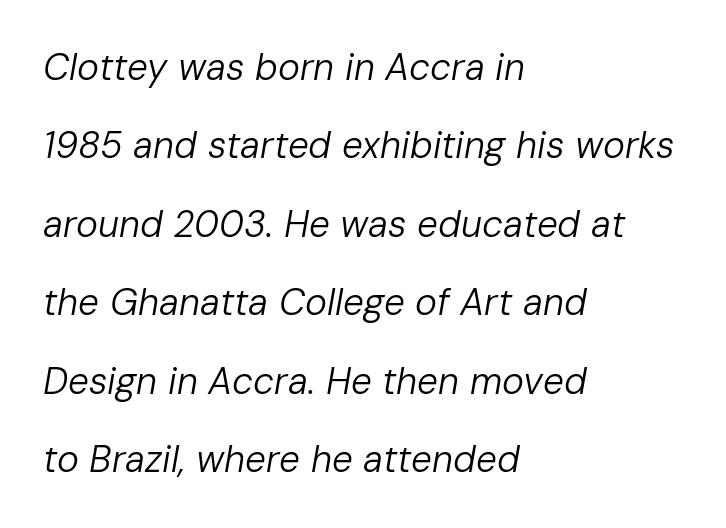
The image shows 37 px regular-weight type, italic (leaning right); set left-aligned, loose line spacing (2.12x), normal letter spacing, not underlined; low stroke contrast and a medium x-height.
